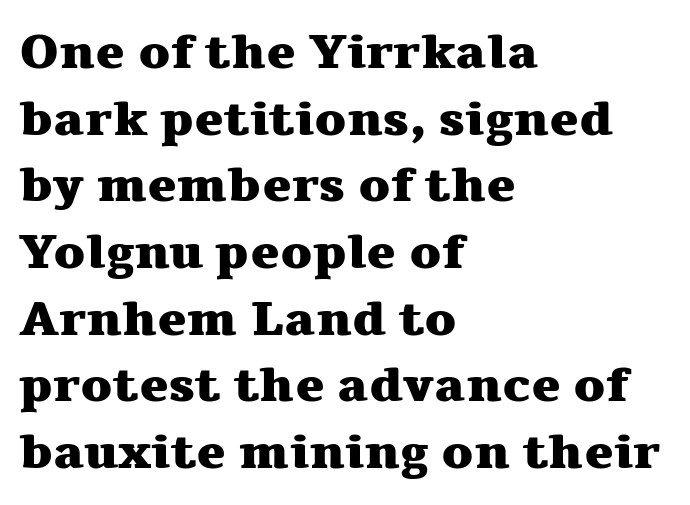
Q: Is the text bold? A: Yes.
Q: Is the text italic (slanted)? A: No, it is upright.
Q: Is the typeface a serif or a sans-serif typeface? A: Serif.
Q: Is the text underlined? A: No.
Q: How is the paragraph aligned? A: Left-aligned.
Q: Is the spacing between letters normal or unusually wide? A: Normal.
Q: Is the spacing between lines tight, normal or loose? A: Normal.
Q: Width (condensed, normal, or wide)? A: Wide.
Q: Stroke contrast? A: Medium.
Q: x-height? A: Medium.
Q: Monospaced? A: No.
